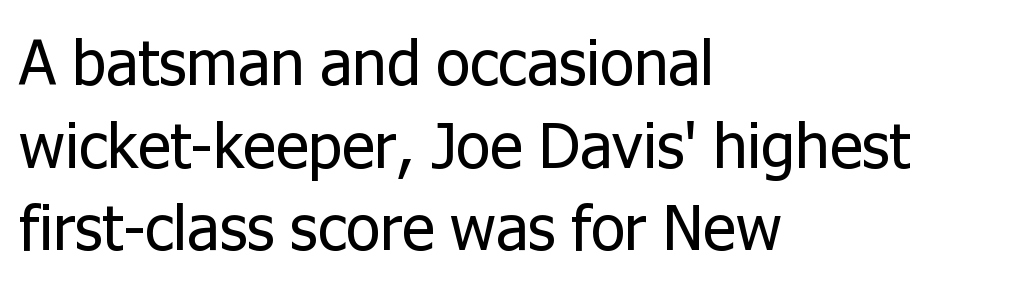
{"serif": "no", "italic": "no", "bold": "no", "weight": "regular", "width": "normal", "stroke_contrast": "low", "x_height": "medium", "monospaced": "no", "underline": "no", "align": "left", "line_spacing": "normal", "line_spacing_ratio": 1.31, "letter_spacing": "normal", "letter_spacing_em": 0.0, "glyph_px": 63}
